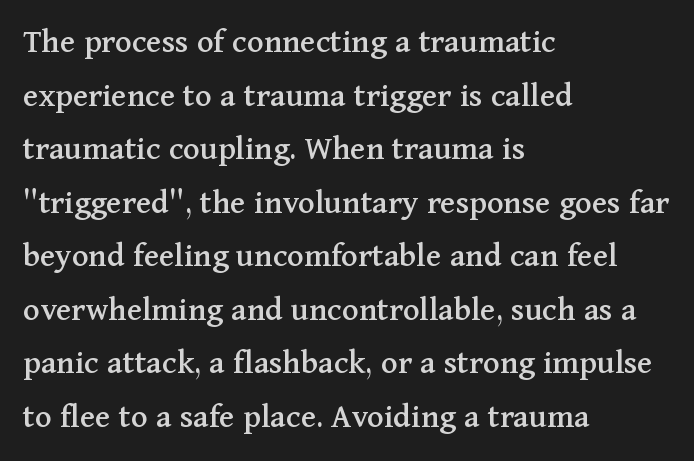
Honestly, there is no underline to notice here at all. Is the letter spacing exaggerated? No — it looks like the ordinary default. Looks like regular typesetting: each glyph gets only the width it needs. The space between consecutive lines is moderate. The typeface chosen for these lines features serifs. This is the regular roman posture of the typeface.
